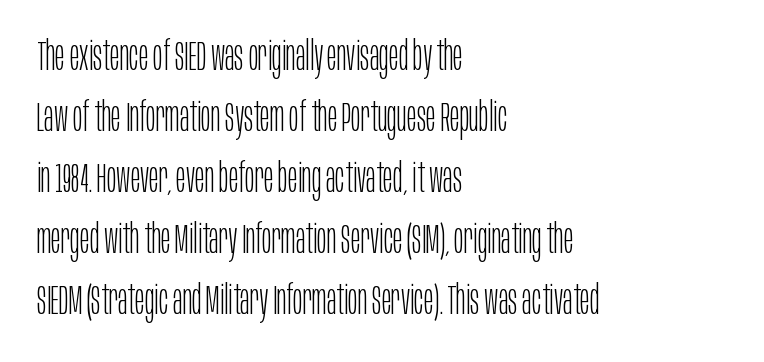
{"serif": "no", "italic": "no", "bold": "no", "weight": "light", "width": "condensed", "stroke_contrast": "low", "x_height": "large", "monospaced": "no", "underline": "no", "align": "left", "line_spacing": "normal", "line_spacing_ratio": 1.49, "letter_spacing": "normal", "letter_spacing_em": 0.0, "glyph_px": 41}
